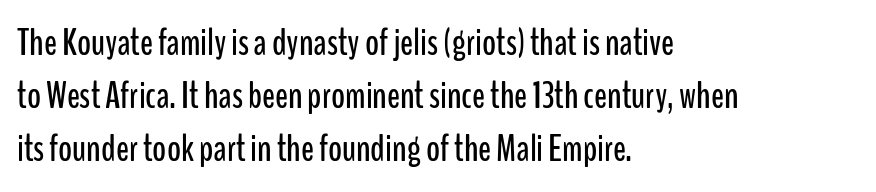
{"serif": "no", "italic": "no", "width": "condensed", "stroke_contrast": "low", "x_height": "medium", "monospaced": "no", "underline": "no", "align": "left", "line_spacing": "normal", "line_spacing_ratio": 1.39, "letter_spacing": "normal", "letter_spacing_em": 0.0, "glyph_px": 38}
